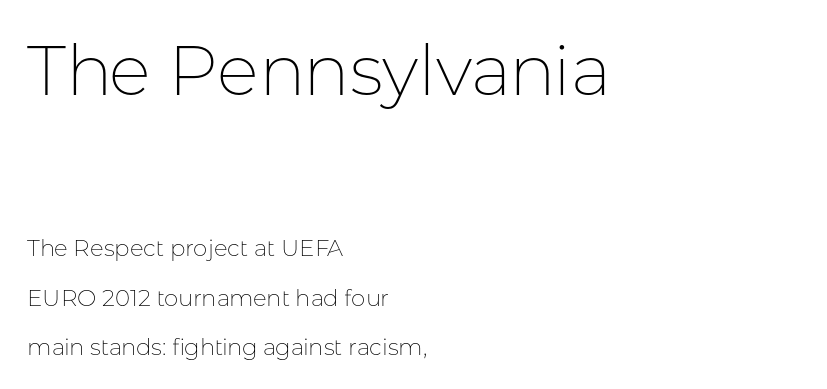
The passage shown is not underscored anywhere. Is the letter spacing exaggerated? No — it looks like the ordinary default. Ordinary non-slanted type is in use. Nothing heavy about these letters — not bold at all. The face used here appears at its bigger size in the upper chunk.
